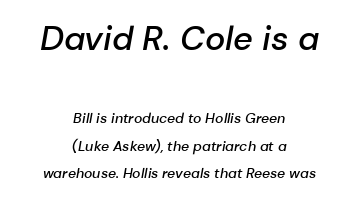
Caption: standard tracking, unaltered. Typographic density is moderately raised because the face is semibold. Underlining? Definitely not there. The designer dialed line spacing up above the default. Varying glyph widths throughout — classic text-font behaviour. Compare the two chunks: the upper has the greater cap height.
